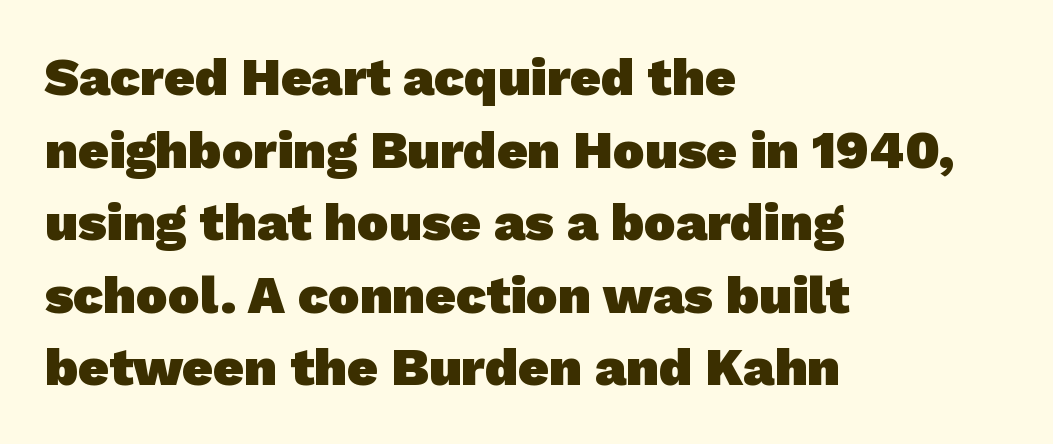
Q: Is the text bold? A: Yes.
Q: Is the typeface a serif or a sans-serif typeface? A: Sans-serif.
Q: Is the text underlined? A: No.
Q: How is the paragraph aligned? A: Left-aligned.
Q: Is the spacing between letters normal or unusually wide? A: Normal.
Q: Is the spacing between lines tight, normal or loose? A: Normal.
Q: Width (condensed, normal, or wide)? A: Normal.
Q: Stroke contrast? A: Low.
Q: x-height? A: Medium.
Q: Monospaced? A: No.
